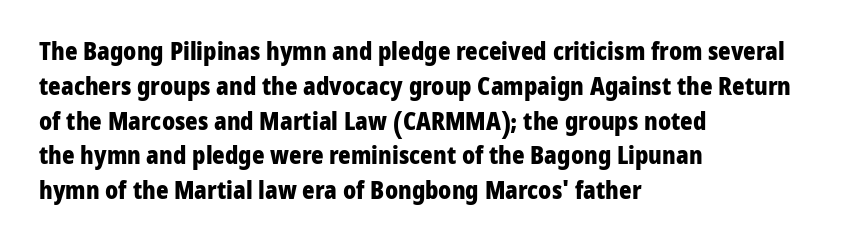
Q: Is the text bold? A: Yes.
Q: Is the text italic (slanted)? A: No, it is upright.
Q: Is the text underlined? A: No.
Q: How is the paragraph aligned? A: Left-aligned.
Q: Is the spacing between letters normal or unusually wide? A: Normal.
Q: Is the spacing between lines tight, normal or loose? A: Normal.
